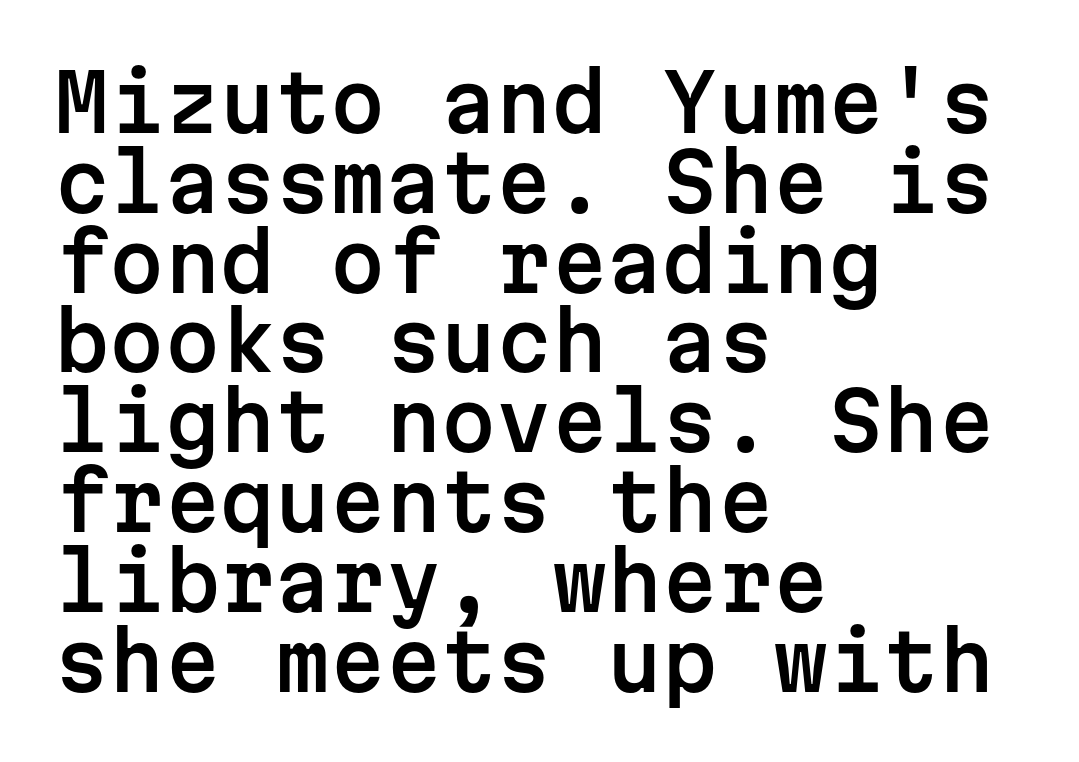
The image shows 79 px sans-serif type, upright, monospaced; set left-aligned, tight line spacing (1.01x), normal letter spacing, not underlined; low stroke contrast and a medium x-height.
